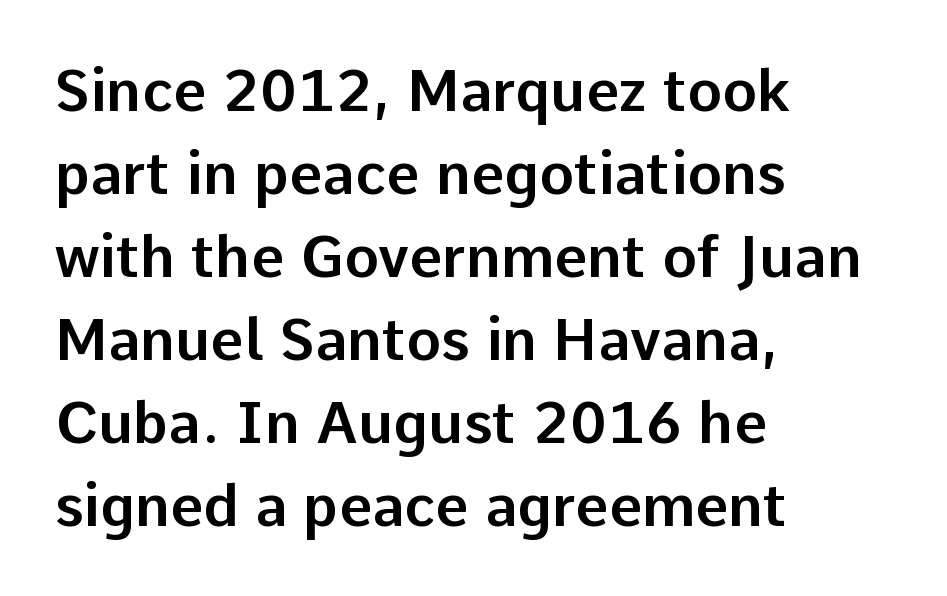
The face used here is a sans, in the tradition of grotesques and geometrics. The lines in this sample share a left origin and differ only in where they stop. Note the varied advance widths — an 'i' is clearly narrower than an 'm'. The lettering stays uniformly vertical, giving the passage a roman look. Compared with typical body copy, the letter spacing here is the same. This block has exactly the height ordinary leading produces.
